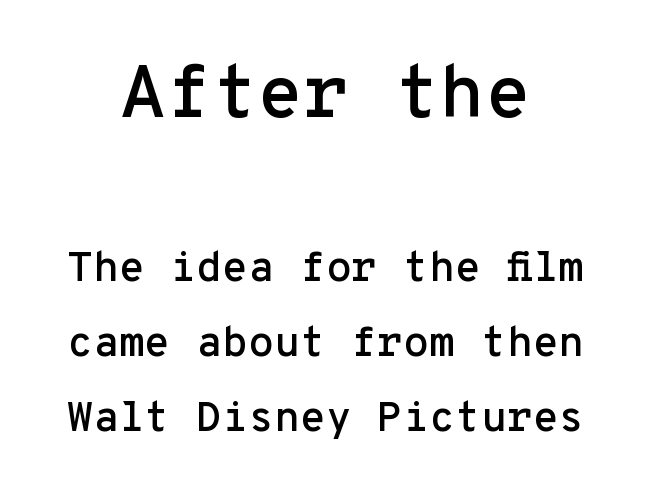
Q: Is the text italic (slanted)? A: No, it is upright.
Q: Is the typeface a serif or a sans-serif typeface? A: Sans-serif.
Q: Is the text underlined? A: No.
Q: How is the paragraph aligned? A: Centered.
Q: Is the spacing between letters normal or unusually wide? A: Normal.
Q: Which block of text is set in a larger size, the first (top) or the second (bottom)? A: The first (top) one.
Q: Width (condensed, normal, or wide)? A: Normal.
Q: Stroke contrast? A: Low.
Q: x-height? A: Medium.
Q: Monospaced? A: Yes.
